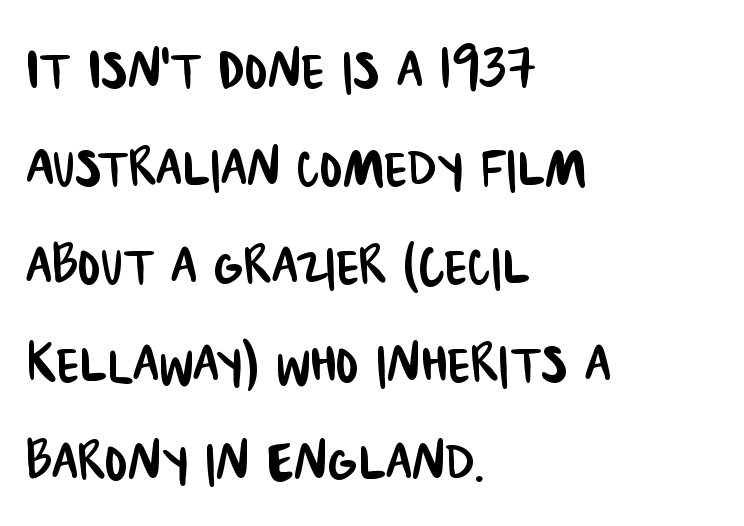
Q: Is the typeface a serif or a sans-serif typeface? A: Sans-serif.
Q: Is the text underlined? A: No.
Q: How is the paragraph aligned? A: Left-aligned.
Q: Is the spacing between letters normal or unusually wide? A: Normal.
Q: Is the spacing between lines tight, normal or loose? A: Normal.
Q: Width (condensed, normal, or wide)? A: Condensed.
Q: Stroke contrast? A: Low.
Q: x-height? A: Large.
Q: Monospaced? A: No.
